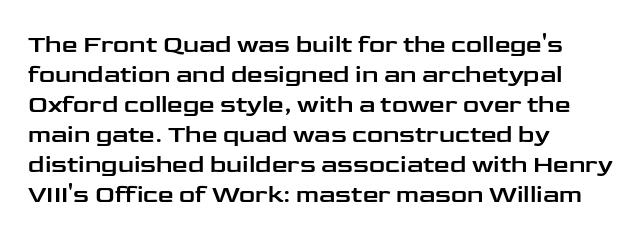
{"italic": "no", "underline": "no", "align": "left", "line_spacing_ratio": 1.2, "letter_spacing": "normal", "letter_spacing_em": 0.0, "glyph_px": 25}
